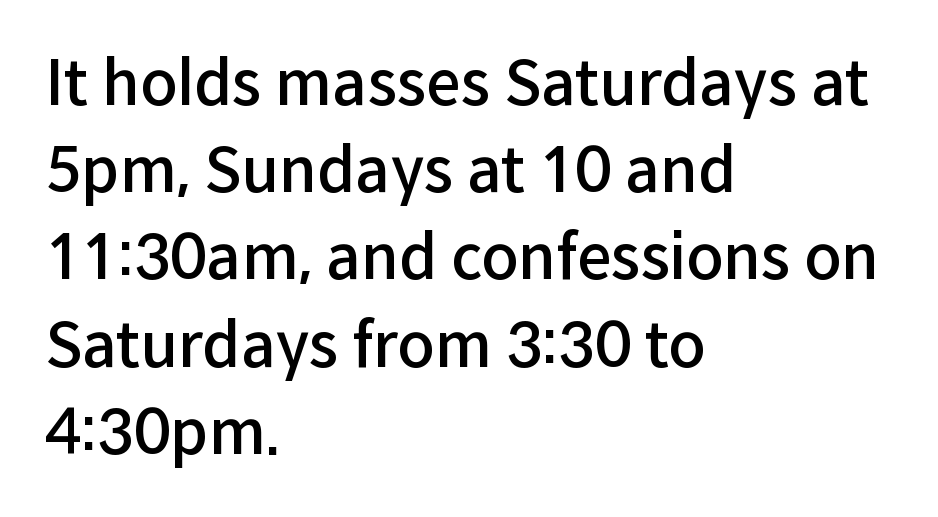
Q: Is the text bold? A: Semi-bold.
Q: Is the text italic (slanted)? A: No, it is upright.
Q: Is the typeface a serif or a sans-serif typeface? A: Sans-serif.
Q: Is the text underlined? A: No.
Q: How is the paragraph aligned? A: Left-aligned.
Q: Is the spacing between letters normal or unusually wide? A: Normal.
Q: Is the spacing between lines tight, normal or loose? A: Normal.
Q: Width (condensed, normal, or wide)? A: Normal.
Q: Stroke contrast? A: Low.
Q: x-height? A: Medium.
Q: Monospaced? A: No.
